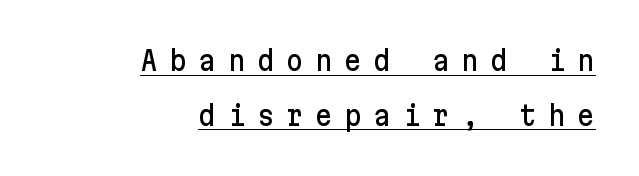
The image shows 27 px text type, upright; set right-aligned, loose line spacing (2.02x), unusually wide letter spacing (+0.43 em), underlined.
